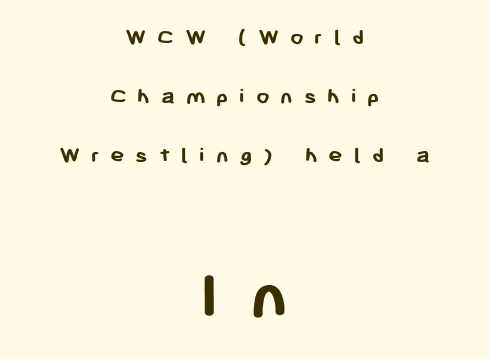
Do the characters align in a grid? No, the font is proportional. The block sitting lower on the canvas is the one with enlarged characters. This sample uses expanded letter spacing, leaving extra air between glyphs. Both edges are ragged and mirror each other, which tells us the setting is centered.
